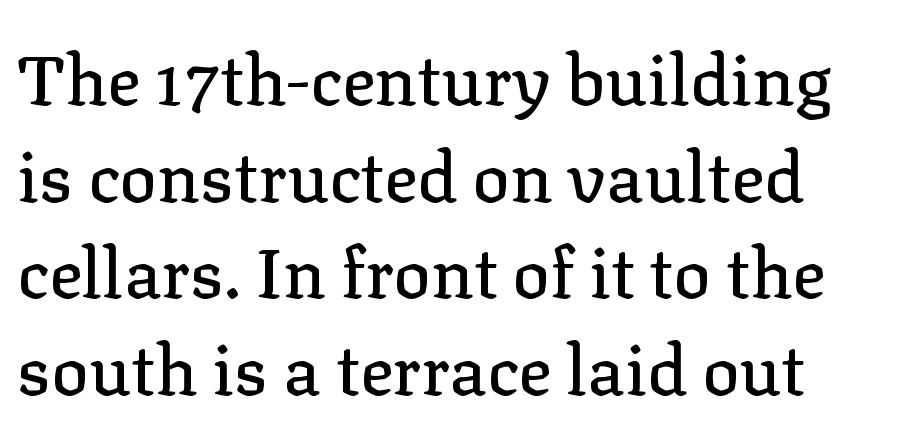
Think of a printed novel: that variable character pitch is what you see here. Unlike a clean sans, this face finishes its strokes with serifs. These lines were composed using upright roman letters. Plain, unruled lines of type. Evenly set lines give the paragraph a standard silhouette.
